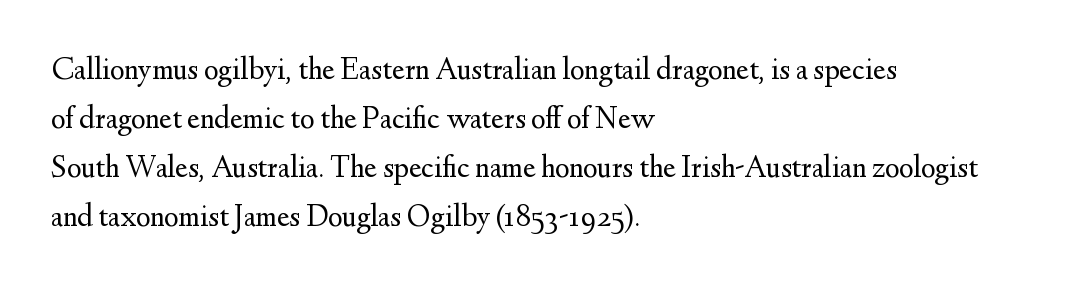
Q: Is the text bold? A: No.
Q: Is the text italic (slanted)? A: No, it is upright.
Q: Is the typeface a serif or a sans-serif typeface? A: Serif.
Q: Is the text underlined? A: No.
Q: How is the paragraph aligned? A: Left-aligned.
Q: Is the spacing between letters normal or unusually wide? A: Normal.
Q: Is the spacing between lines tight, normal or loose? A: Normal.
Q: Width (condensed, normal, or wide)? A: Normal.
Q: Stroke contrast? A: Medium.
Q: x-height? A: Small.
Q: Monospaced? A: No.
